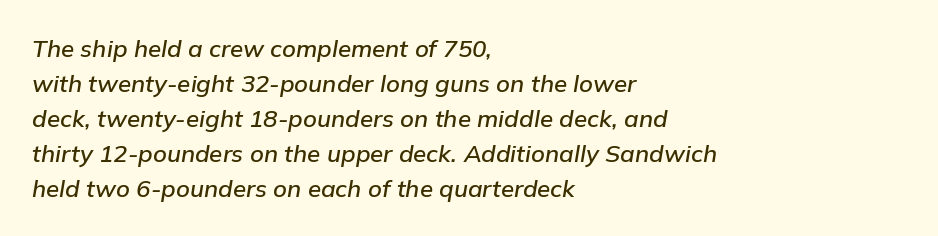
{"italic": "yes", "lean": "right", "slant_degrees": 9, "underline": "no", "align": "left", "line_spacing": "normal", "line_spacing_ratio": 1.46, "letter_spacing": "normal", "letter_spacing_em": 0.0, "glyph_px": 24}
